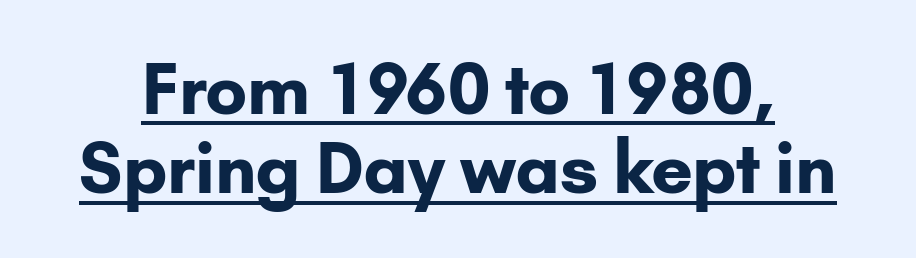
Summary of weight: heavy, a full bold. Proportional: the letters do not fall into vertical columns. Beneath each row of characters lies a ruled line. I'd call this a sans setting — the letters go barefoot.
